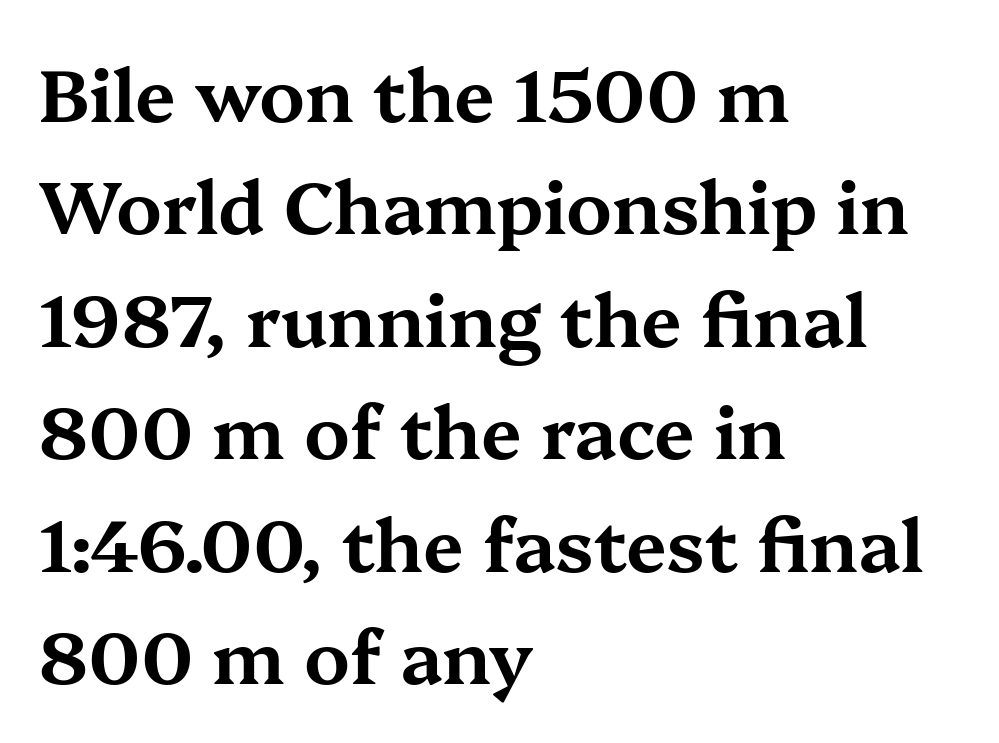
{"serif": "yes", "italic": "no", "width": "wide", "stroke_contrast": "medium", "x_height": "medium", "monospaced": "no", "underline": "no", "align": "left", "line_spacing": "normal", "line_spacing_ratio": 1.54, "letter_spacing": "normal", "letter_spacing_em": 0.0, "glyph_px": 73}
